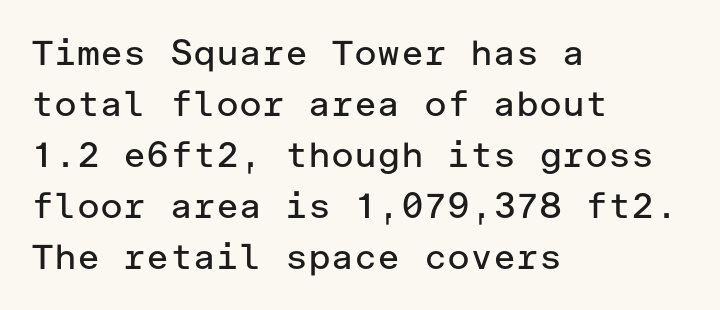
Glance below the letters and you will spot only blank space. Honestly, the row spacing looks completely unremarkable. Left-aligned paragraph, ragged on the right. Stem width sits at or under what a default text font uses. A sans-serif font was chosen for this passage. You could call the tracking neutral — neither tight nor loose.
